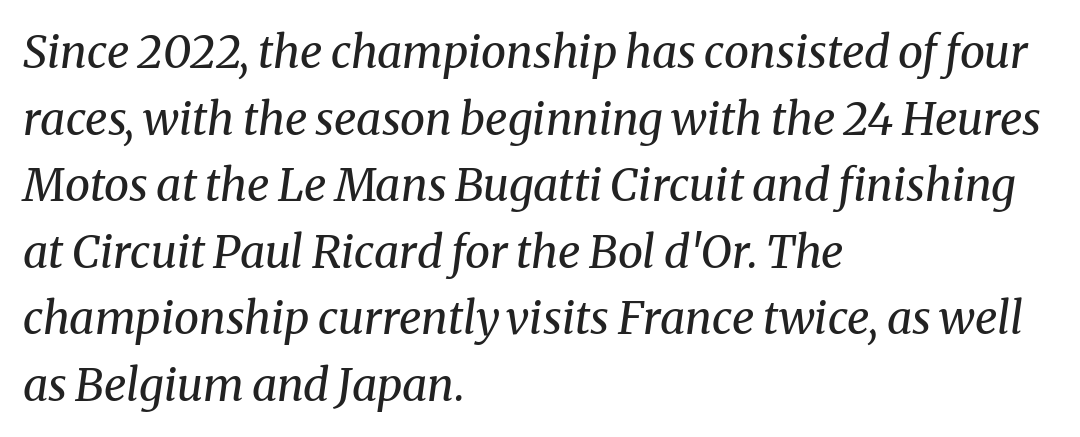
The image shows 45 px regular-weight serif type, italic (leaning right); set left-aligned, normal line spacing (1.48x), normal letter spacing, not underlined; medium stroke contrast and a medium x-height.
